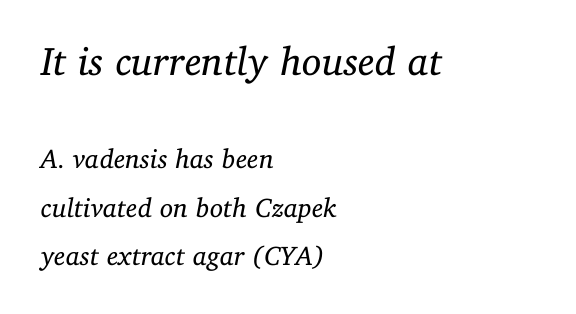
Stroke mass is kept to a normal reading level or below. Unmarked baselines from the first word to the last. In terms of letterspacing, this is plain default setting. Observe the lean: these are italic letterforms.
